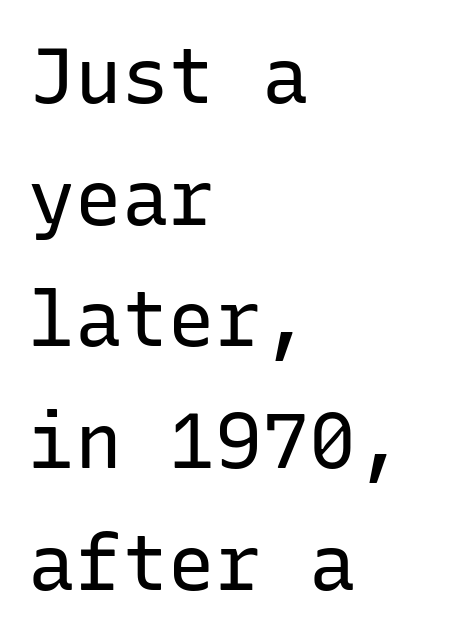
Q: Is the text bold? A: No.
Q: Is the text italic (slanted)? A: No, it is upright.
Q: Is the typeface a serif or a sans-serif typeface? A: Sans-serif.
Q: Is the text underlined? A: No.
Q: How is the paragraph aligned? A: Left-aligned.
Q: Is the spacing between letters normal or unusually wide? A: Normal.
Q: Is the spacing between lines tight, normal or loose? A: Normal.
Q: Width (condensed, normal, or wide)? A: Normal.
Q: Stroke contrast? A: Low.
Q: x-height? A: Medium.
Q: Monospaced? A: Yes.
